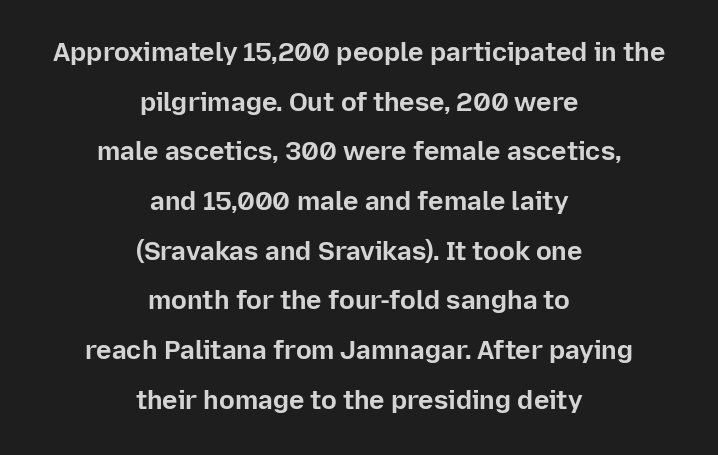
Tall strokes in this sample are plumb rather than angled. Does the weight exceed regular? Yes, all the way to bold. The letters sit at their default tracking, neither squeezed nor spread. Anything drawn beneath the words? Only blank space.
